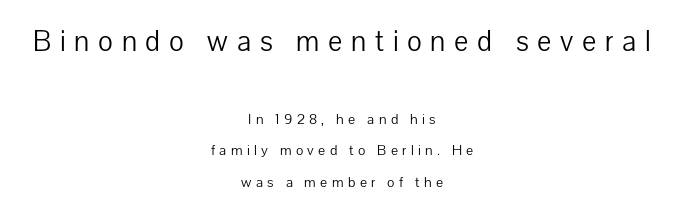
Words float on clear page, feet unadorned. Caption: upper text group enlarged, lower text group reduced. The type is letterspaced generously, with wide tracking. Does the copy run flush right? No — it is centered line by line.
